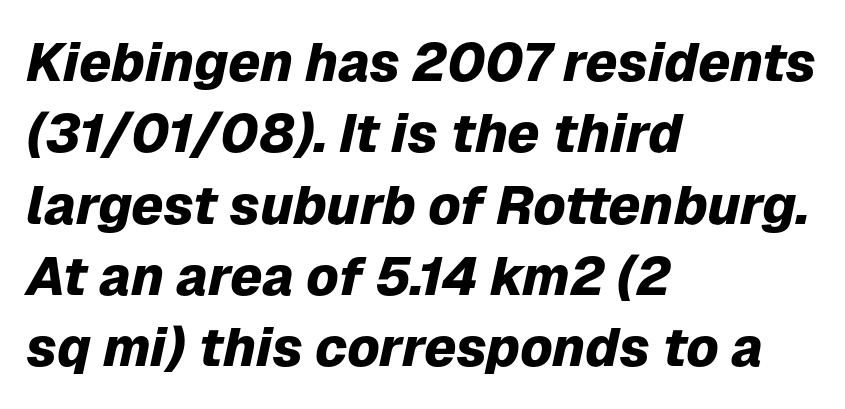
Compared with ordinary roman type, these characters are visibly tilted. Caption: standard tracking, unaltered. Rows of type keep a routine distance in the vertical direction. Clear beneath every line of the passage. Varying glyph widths throughout — classic text-font behaviour.
